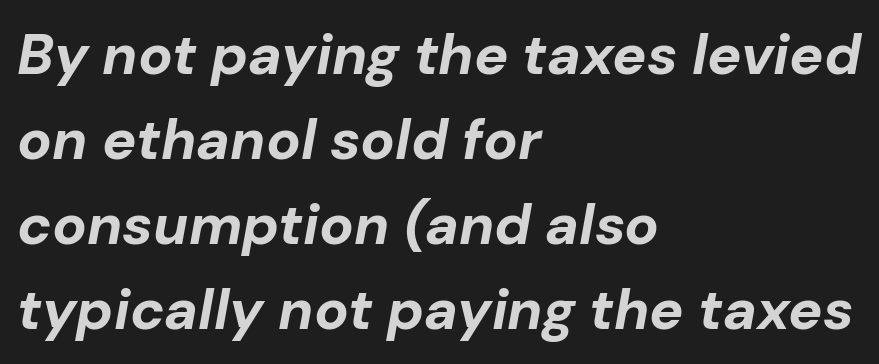
Spacing verdict: proportional, widths tailored to each character. These lines were composed using italics. The zone under the glyphs is completely vacant. Teacher's note: observe the even left margin — that is flush-left alignment. These lines carry a lot of weight — the face is fully bold.
